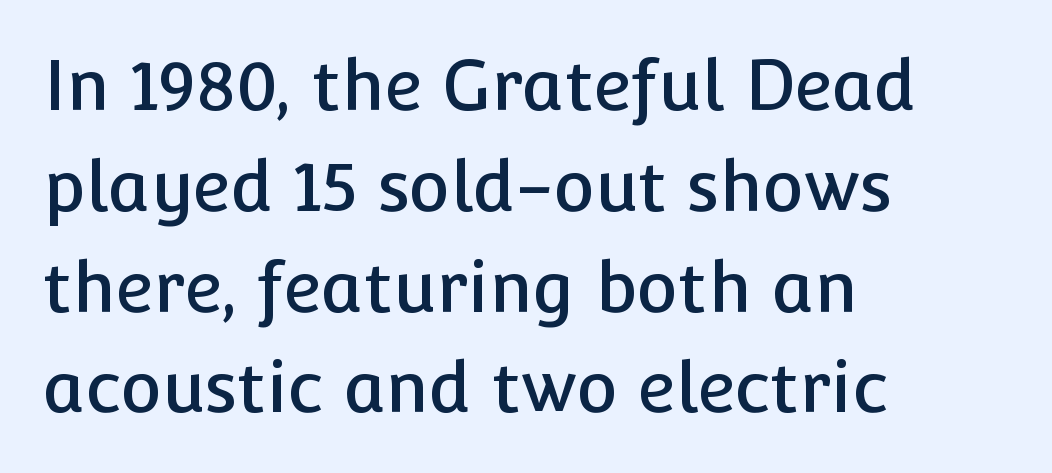
{"serif": "no", "italic": "no", "width": "normal", "stroke_contrast": "low", "x_height": "medium", "monospaced": "no", "underline": "no", "align": "left", "line_spacing": "normal", "line_spacing_ratio": 1.44, "letter_spacing": "normal", "letter_spacing_em": 0.0, "glyph_px": 70}
